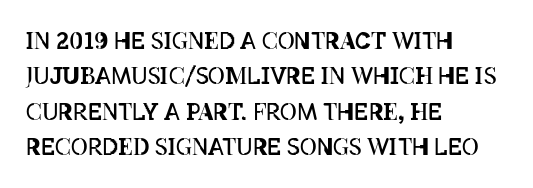
{"italic": "no", "bold": "no", "underline": "no", "align": "left", "line_spacing": "normal", "line_spacing_ratio": 1.54, "letter_spacing": "normal", "letter_spacing_em": 0.0, "glyph_px": 23}
